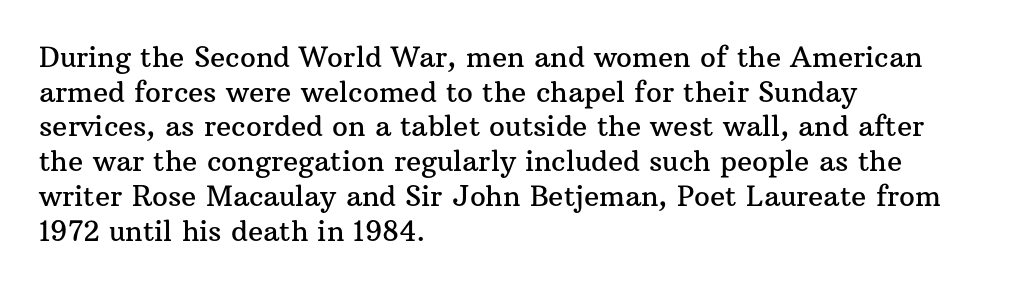
A typesetter would call this proportional, since set widths differ per character. The glyphs are unaccompanied by any horizontal stroke below them. Does the type have serifs? Yes, each stem ends in a small foot. This rendering uses left alignment, leaving the right contour irregular. Notice how the stems are strictly vertical — no italics here.
